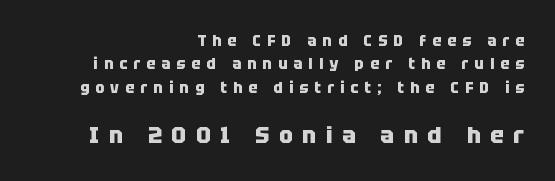
On the weight axis this lands at bold, roughly 700. In terms of letterspacing, this is a distinctly airy, spread setting. Horizontal bands of white between lines are of average thickness. Does the lettering tilt? It doesn't — this is upright.
